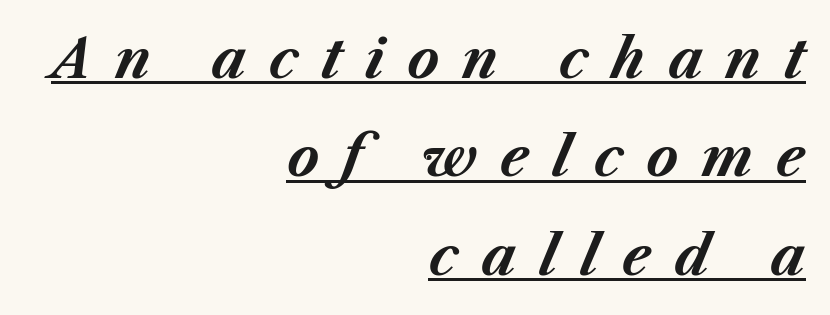
The image shows 54 px bold type, italic (leaning right); set right-aligned, line spacing 1.82x, unusually wide letter spacing (+0.42 em), underlined; medium stroke contrast and a medium x-height.
